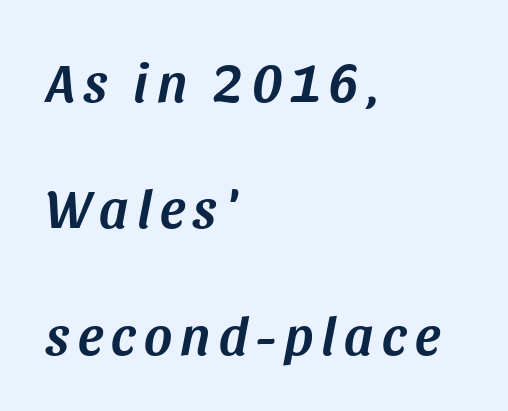
Spacing verdict: proportional, widths tailored to each character. The area under the type is left untouched. One glance says open: line gaps are wider than usual. The face used here has a pronounced slope to its letters. The passage is arranged the way most books set body copy — flush left.
